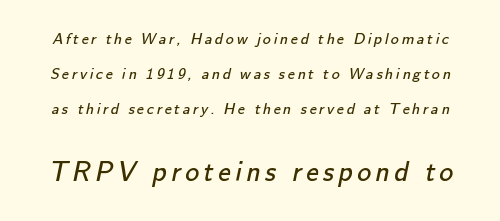
Compared with a typical body face, this is equally light or lighter still. No feet cap the strokes, marking this as sans-serif type. Leading: increased. Glance below the letters and you will spot only blank space. Think of a printed novel: that variable character pitch is what you see here.
